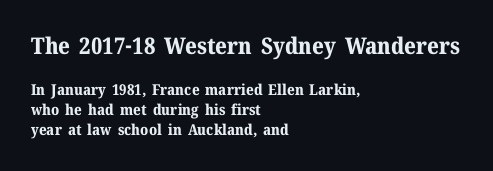
{"italic": "no", "bold": "yes", "underline": "no", "align": "left", "line_spacing": "normal", "line_spacing_ratio": 1.33, "letter_spacing": "normal", "letter_spacing_em": 0.0, "larger_block": "first", "size_ratio": 1.53, "glyph_px": 23}
